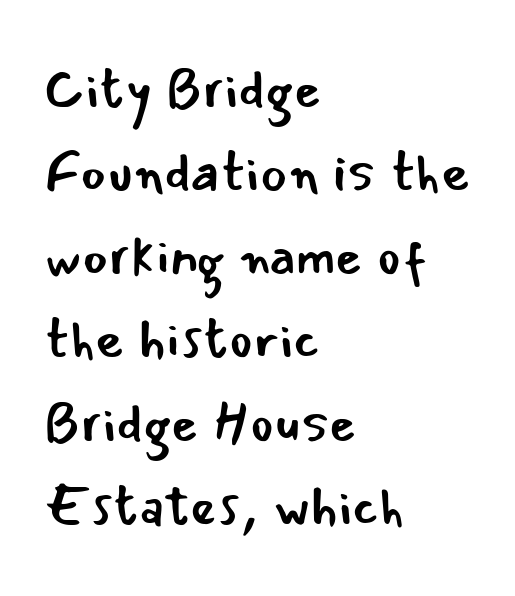
The image shows 56 px regular-weight sans-serif type, upright; set left-aligned, normal line spacing (1.49x), normal letter spacing, not underlined; low stroke contrast and a small x-height.
